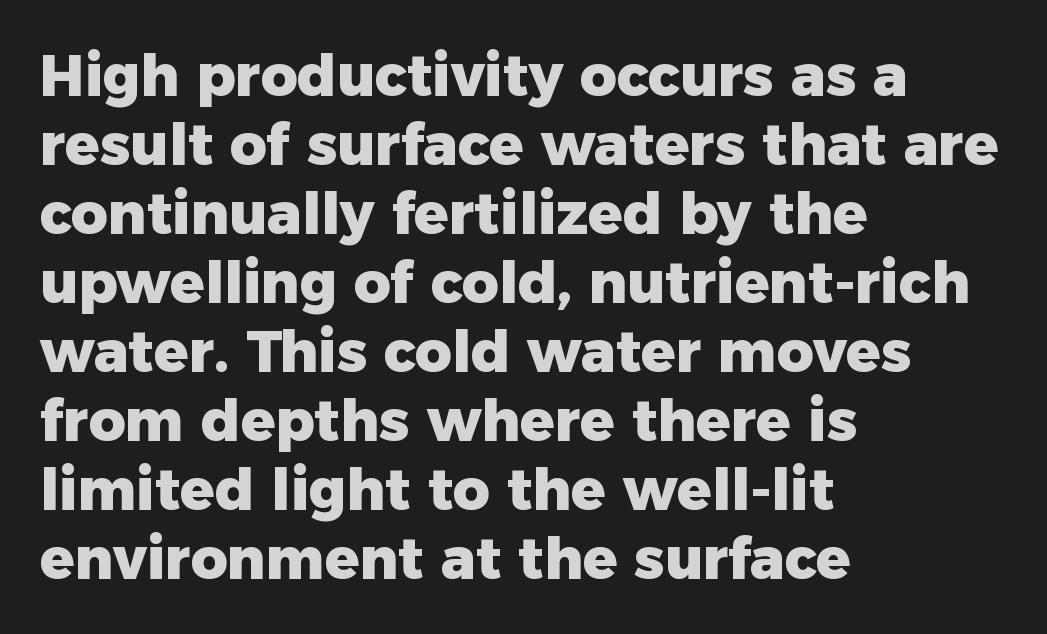
Note the varied advance widths — an 'i' is clearly narrower than an 'm'. In terms of letterspacing, this is plain default setting. Rule under the text: the space is simply empty. Heft: maximum for text — a bold. It's the straight-up-and-down kind of type. The typeface chosen for these lines omits serifs.
